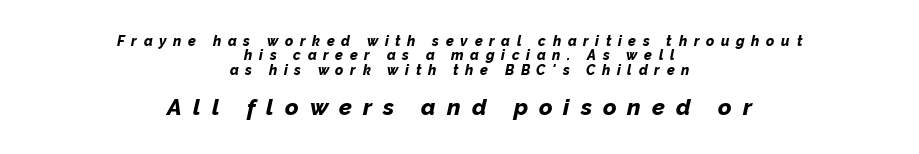
Each line is balanced around a shared central axis. The face used here appears at its bigger size in the lower chunk. Nobody drew a line under any word here. The specimen reads as italic at a glance. Line spacing here is tight. On the weight axis this lands at bold, roughly 700.
